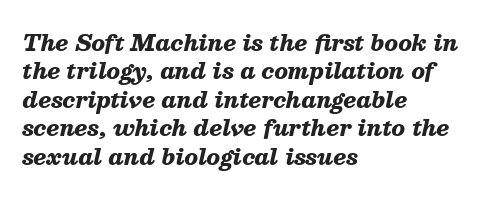
Q: Is the text bold? A: Yes.
Q: Is the text italic (slanted)? A: Yes, it leans right by about 13 degrees.
Q: Is the text underlined? A: No.
Q: How is the paragraph aligned? A: Left-aligned.
Q: Is the spacing between letters normal or unusually wide? A: Normal.
Q: Is the spacing between lines tight, normal or loose? A: Normal.
